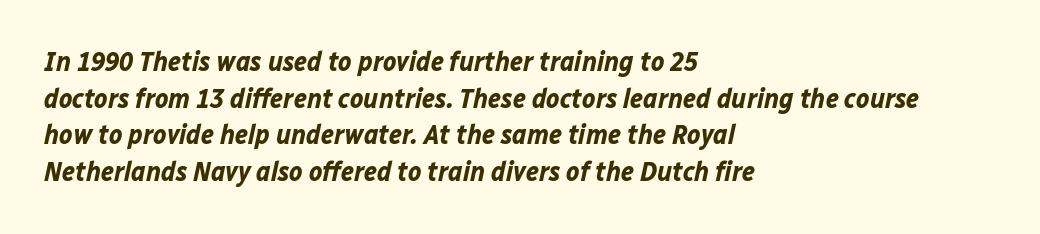
Q: Is the text bold? A: Yes.
Q: Is the text italic (slanted)? A: Yes, it leans right by about 12 degrees.
Q: Is the text underlined? A: No.
Q: How is the paragraph aligned? A: Left-aligned.
Q: Is the spacing between letters normal or unusually wide? A: Normal.
Q: Is the spacing between lines tight, normal or loose? A: Normal.
Q: Width (condensed, normal, or wide)? A: Normal.
Q: Stroke contrast? A: Low.
Q: x-height? A: Medium.
Q: Monospaced? A: No.
